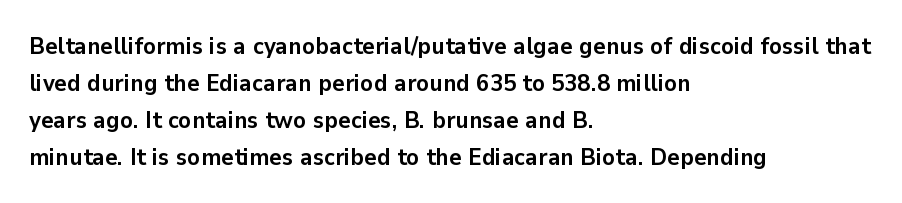
These lines sit exactly where default settings would place them. Descenders are the only things crossing below the line. As a designer I'd log this as weight 700, bold. Where is the straight margin? On the left. The axis of the letterforms is exactly vertical. No extra tracking has been applied to these lines.
